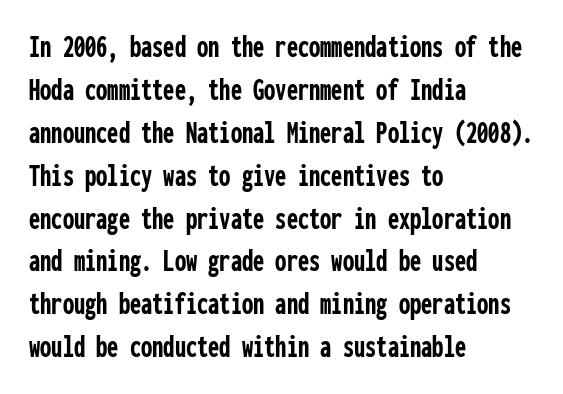
{"serif": "no", "italic": "no", "bold": "yes", "weight": "semibold", "width": "condensed", "stroke_contrast": "low", "x_height": "medium", "monospaced": "yes", "underline": "no", "align": "left", "line_spacing": "normal", "line_spacing_ratio": 1.34, "letter_spacing": "normal", "letter_spacing_em": 0.0, "glyph_px": 32}
